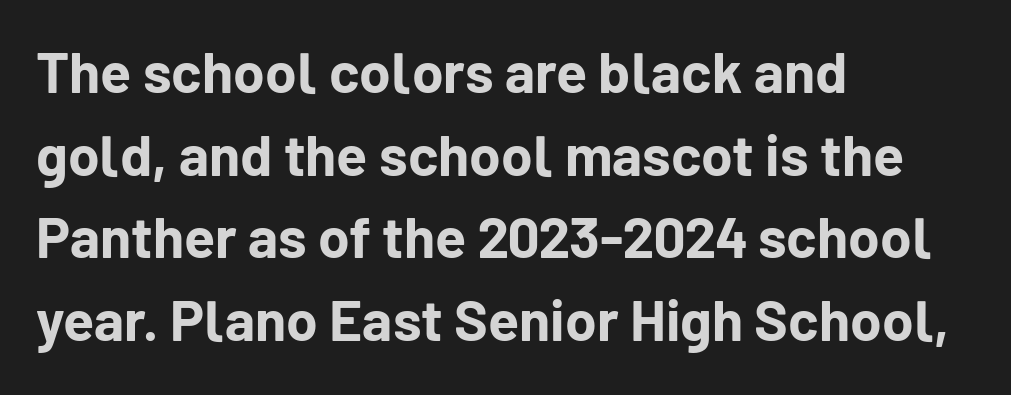
{"serif": "no", "italic": "no", "bold": "yes", "weight": "bold", "width": "normal", "stroke_contrast": "low", "x_height": "medium", "monospaced": "no", "underline": "no", "align": "left", "line_spacing": "normal", "line_spacing_ratio": 1.45, "letter_spacing": "normal", "letter_spacing_em": 0.0, "glyph_px": 57}
